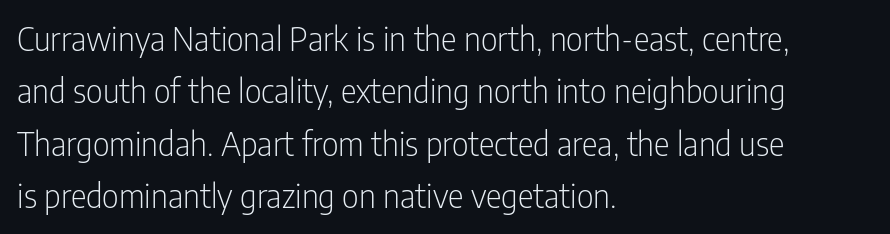
{"serif": "no", "italic": "no", "bold": "no", "weight": "light", "width": "condensed", "stroke_contrast": "low", "x_height": "medium", "monospaced": "no", "underline": "no", "align": "left", "line_spacing": "normal", "line_spacing_ratio": 1.59, "letter_spacing": "normal", "letter_spacing_em": 0.0, "glyph_px": 33}
